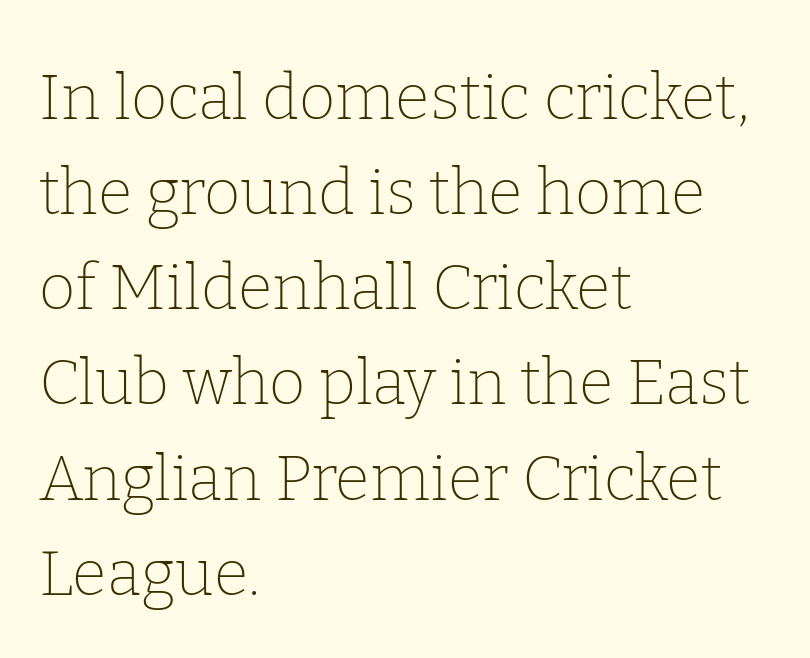
The image shows 63 px thin serif type, upright; set left-aligned, normal line spacing (1.51x), normal letter spacing, not underlined; low stroke contrast and a medium x-height.
